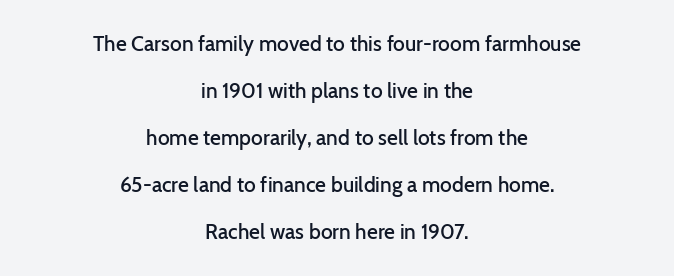
The letters stand upright; this is a roman face. Heft: intermediate — a semibold. The tracking reads as untouched default to a designer's eye. Horizontal alignment here is central, giving a formal, balanced look. The glyphs are unaccompanied by any horizontal stroke below them.
